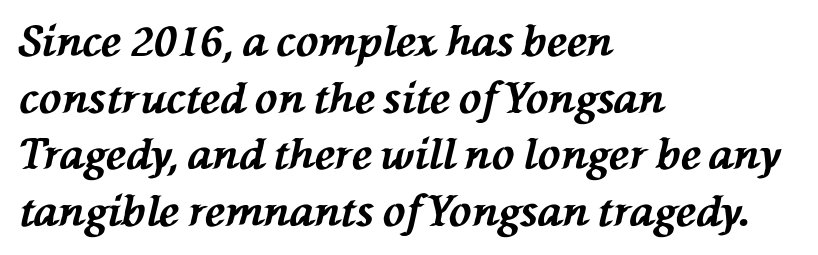
Each glyph is drawn with heavy, bold strokes. Teacher's note: observe the even left margin — that is flush-left alignment. Only glyphs here, with clear space below each row. Is this a fixed-width face? No — the glyphs have proportional, varying widths. This block has exactly the height ordinary leading produces. Honestly, the letter spacing is just normal — you wouldn't notice it.
